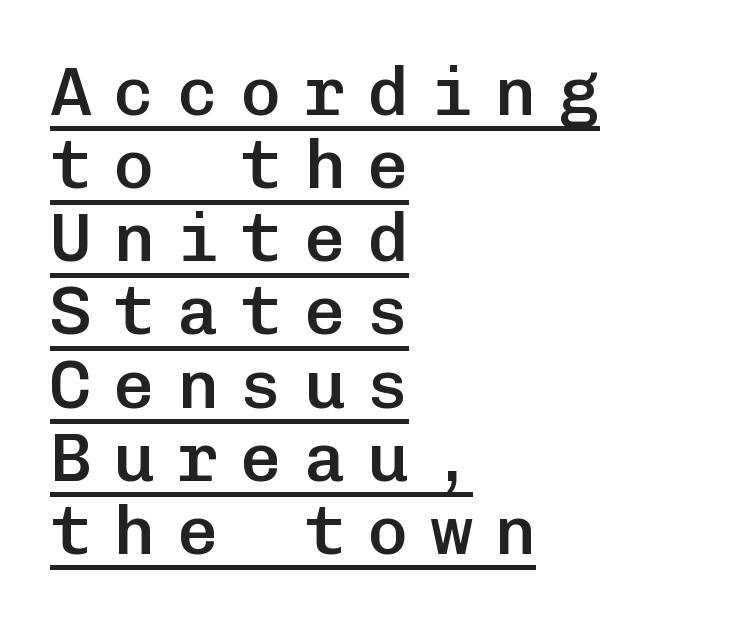
{"serif": "no", "italic": "no", "bold": "semi", "weight": "semibold", "width": "normal", "stroke_contrast": "low", "x_height": "medium", "monospaced": "yes", "underline": "yes", "align": "left", "line_spacing": "tight", "line_spacing_ratio": 1.06, "letter_spacing": "wide", "letter_spacing_em": 0.32, "glyph_px": 69}
